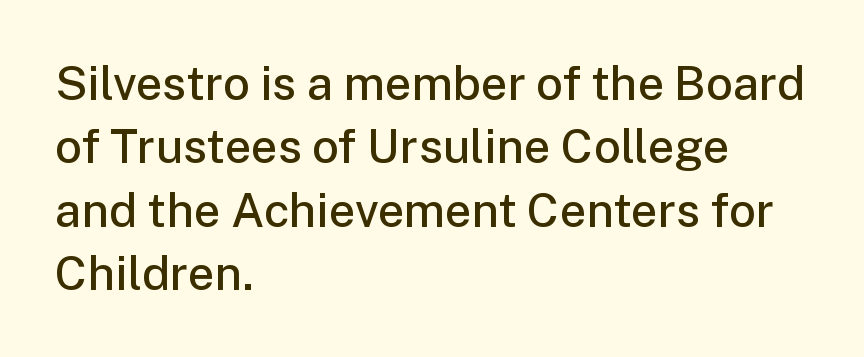
Q: Is the text bold? A: Semi-bold.
Q: Is the text italic (slanted)? A: No, it is upright.
Q: Is the typeface a serif or a sans-serif typeface? A: Sans-serif.
Q: Is the text underlined? A: No.
Q: How is the paragraph aligned? A: Left-aligned.
Q: Is the spacing between letters normal or unusually wide? A: Normal.
Q: Is the spacing between lines tight, normal or loose? A: Normal.
Q: Width (condensed, normal, or wide)? A: Normal.
Q: Stroke contrast? A: Low.
Q: x-height? A: Medium.
Q: Monospaced? A: No.
